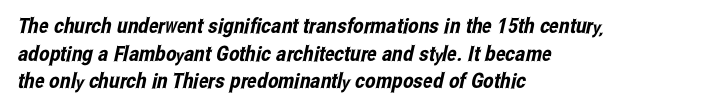
{"underline": "no", "align": "left", "line_spacing": "normal", "line_spacing_ratio": 1.31, "letter_spacing": "normal", "letter_spacing_em": 0.0, "glyph_px": 21}
